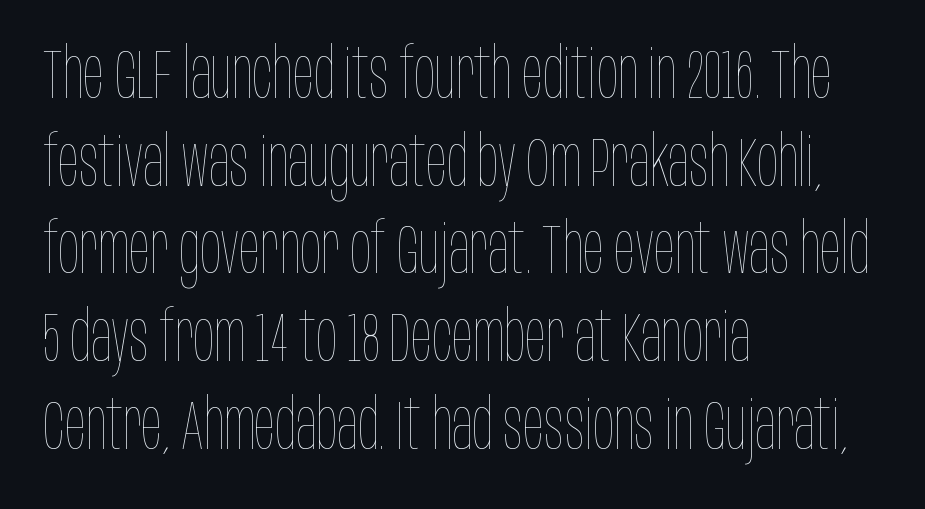
{"italic": "no", "bold": "no", "weight": "thin", "width": "condensed", "stroke_contrast": "low", "x_height": "large", "monospaced": "no", "underline": "no", "align": "left", "line_spacing": "normal", "line_spacing_ratio": 1.27, "letter_spacing": "normal", "letter_spacing_em": 0.0, "glyph_px": 69}
